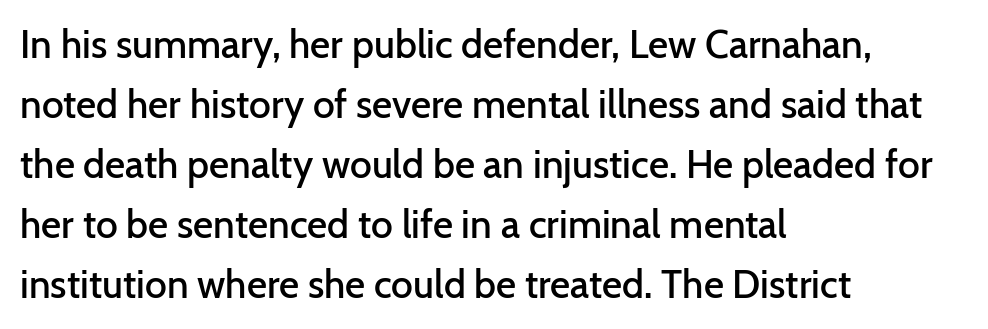
Q: Is the text bold? A: Semi-bold.
Q: Is the text italic (slanted)? A: No, it is upright.
Q: Is the typeface a serif or a sans-serif typeface? A: Sans-serif.
Q: Is the text underlined? A: No.
Q: How is the paragraph aligned? A: Left-aligned.
Q: Is the spacing between letters normal or unusually wide? A: Normal.
Q: Is the spacing between lines tight, normal or loose? A: Normal.
Q: Width (condensed, normal, or wide)? A: Normal.
Q: Stroke contrast? A: Low.
Q: x-height? A: Medium.
Q: Monospaced? A: No.
